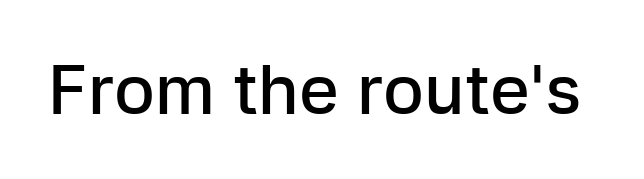
The image shows 68 px semibold sans-serif type, upright; set normal letter spacing, not underlined; low stroke contrast and a medium x-height.
